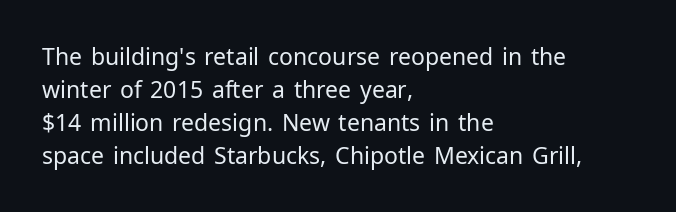
Q: Is the text bold? A: No.
Q: Is the text italic (slanted)? A: No, it is upright.
Q: Is the text underlined? A: No.
Q: How is the paragraph aligned? A: Left-aligned.
Q: Is the spacing between letters normal or unusually wide? A: Normal.
Q: Is the spacing between lines tight, normal or loose? A: Normal.
